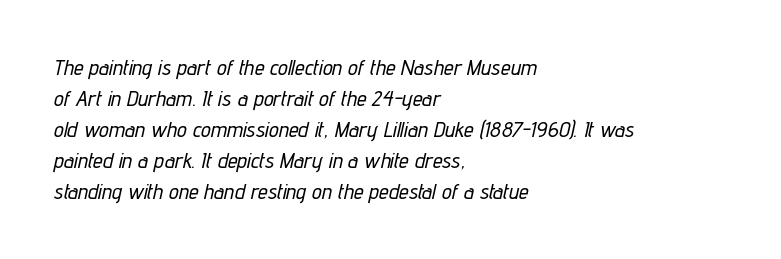
The image shows 22 px text type, italic (leaning right); set left-aligned, normal line spacing (1.41x), normal letter spacing, not underlined.
